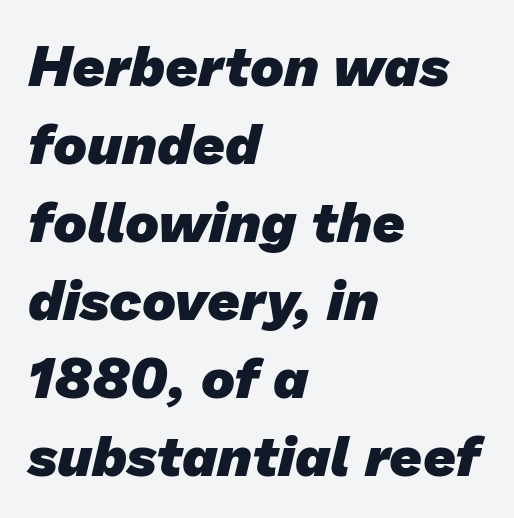
The image shows 57 px heavy sans-serif type; set left-aligned, normal line spacing (1.37x), normal letter spacing, not underlined; low stroke contrast and a medium x-height.
